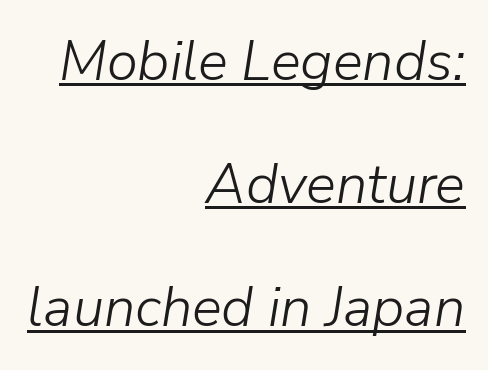
{"italic": "yes", "lean": "right", "slant_degrees": 9, "bold": "no", "weight": "light", "width": "normal", "stroke_contrast": "low", "x_height": "medium", "monospaced": "no", "underline": "yes", "align": "right", "line_spacing": "loose", "line_spacing_ratio": 2.2, "letter_spacing": "normal", "letter_spacing_em": 0.0, "glyph_px": 56}
